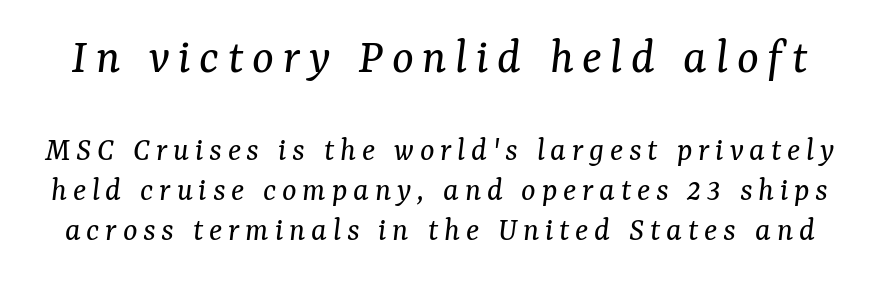
Q: Is the text bold? A: No.
Q: Is the text italic (slanted)? A: Yes, it leans right by about 7 degrees.
Q: Is the typeface a serif or a sans-serif typeface? A: Serif.
Q: Is the text underlined? A: No.
Q: Which block of text is set in a larger size, the first (top) or the second (bottom)? A: The first (top) one.
Q: Width (condensed, normal, or wide)? A: Normal.
Q: Stroke contrast? A: Medium.
Q: x-height? A: Medium.
Q: Monospaced? A: No.
